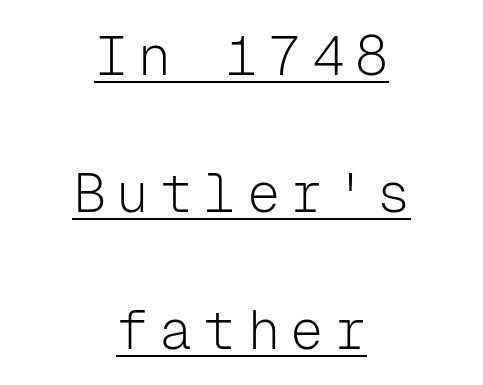
{"serif": "no", "italic": "no", "bold": "no", "weight": "light", "width": "normal", "stroke_contrast": "low", "x_height": "medium", "monospaced": "yes", "underline": "yes", "align": "center", "line_spacing": "loose", "line_spacing_ratio": 2.49, "glyph_px": 55}
